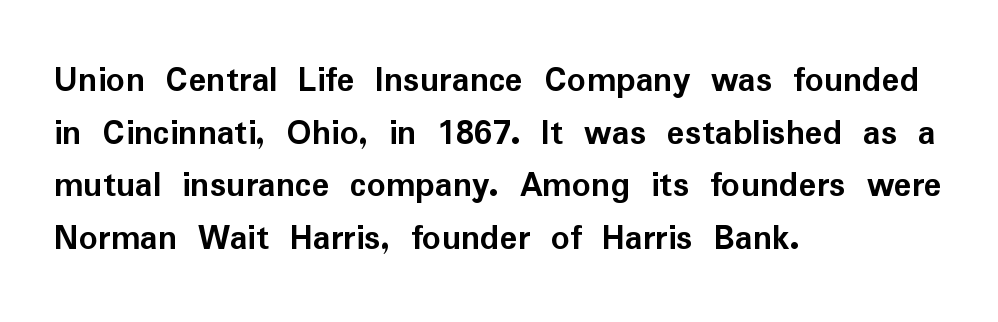
{"serif": "no", "italic": "no", "bold": "yes", "weight": "semibold", "width": "normal", "stroke_contrast": "low", "x_height": "medium", "monospaced": "no", "underline": "no", "align": "left", "line_spacing": "normal", "line_spacing_ratio": 1.42, "letter_spacing": "normal", "letter_spacing_em": 0.0, "glyph_px": 37}
